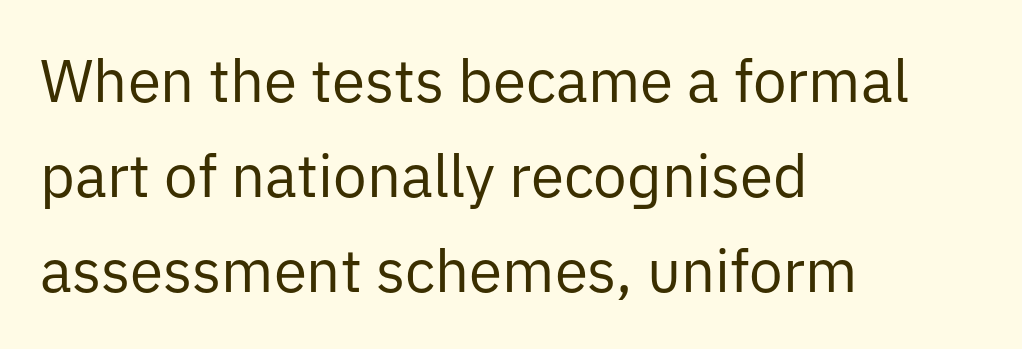
Q: Is the text bold? A: No.
Q: Is the text italic (slanted)? A: No, it is upright.
Q: Is the typeface a serif or a sans-serif typeface? A: Sans-serif.
Q: Is the text underlined? A: No.
Q: How is the paragraph aligned? A: Left-aligned.
Q: Is the spacing between letters normal or unusually wide? A: Normal.
Q: Is the spacing between lines tight, normal or loose? A: Normal.
Q: Width (condensed, normal, or wide)? A: Normal.
Q: Stroke contrast? A: Low.
Q: x-height? A: Medium.
Q: Monospaced? A: No.
